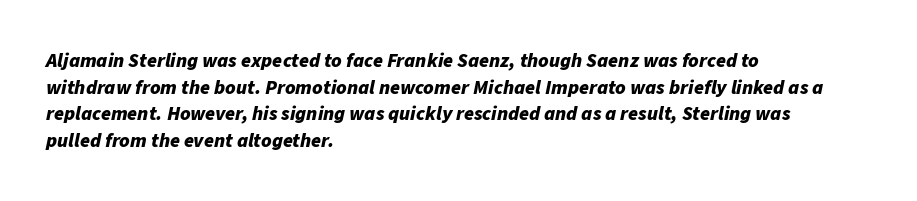
{"italic": "yes", "lean": "right", "slant_degrees": 11, "bold": "yes", "underline": "no", "align": "left", "line_spacing": "normal", "line_spacing_ratio": 1.33, "letter_spacing": "normal", "letter_spacing_em": 0.0, "glyph_px": 20}
